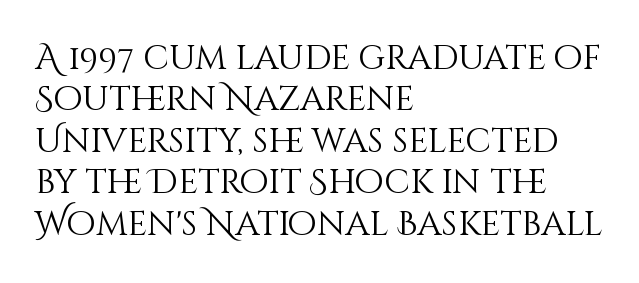
{"italic": "no", "bold": "no", "weight": "light", "width": "normal", "stroke_contrast": "medium", "x_height": "large", "monospaced": "no", "underline": "no", "align": "left", "line_spacing_ratio": 1.22, "letter_spacing": "normal", "letter_spacing_em": 0.0, "glyph_px": 34}
